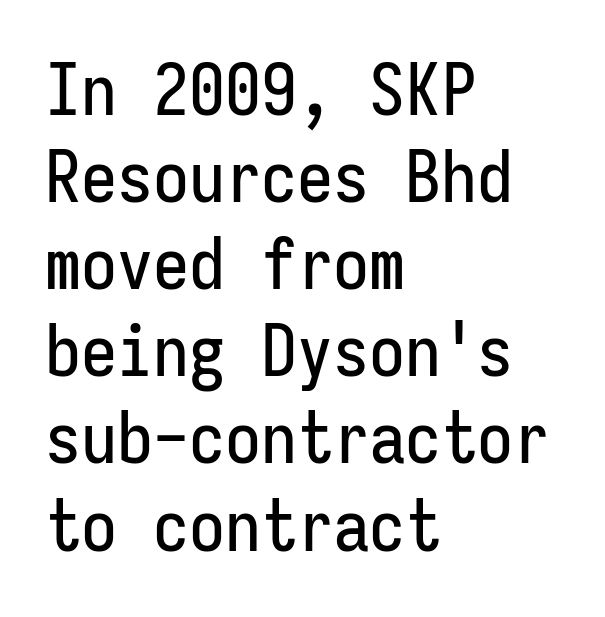
The image shows 72 px condensed sans-serif type, upright, monospaced; set left-aligned, line spacing 1.21x, normal letter spacing, not underlined; low stroke contrast and a medium x-height.
